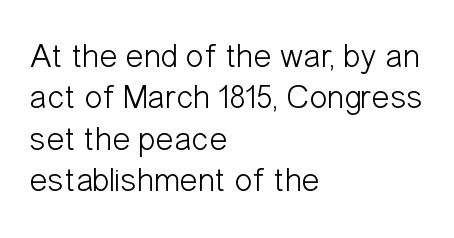
{"serif": "no", "italic": "no", "bold": "no", "weight": "light", "width": "condensed", "stroke_contrast": "low", "x_height": "medium", "monospaced": "no", "underline": "no", "align": "left", "line_spacing_ratio": 1.22, "letter_spacing": "normal", "letter_spacing_em": 0.0, "glyph_px": 34}
